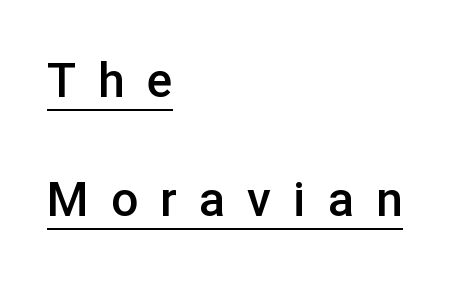
{"serif": "no", "italic": "no", "bold": "semi", "weight": "semibold", "width": "normal", "stroke_contrast": "low", "x_height": "medium", "monospaced": "no", "underline": "yes", "align": "left", "line_spacing": "loose", "line_spacing_ratio": 2.48, "letter_spacing": "wide", "letter_spacing_em": 0.46, "glyph_px": 48}
